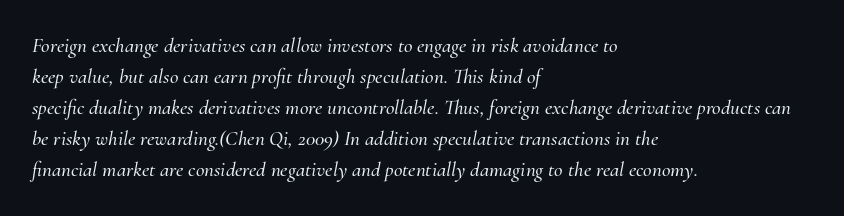
The image shows 21 px text type, italic (leaning right); set left-aligned, normal line spacing (1.48x), normal letter spacing, not underlined.
